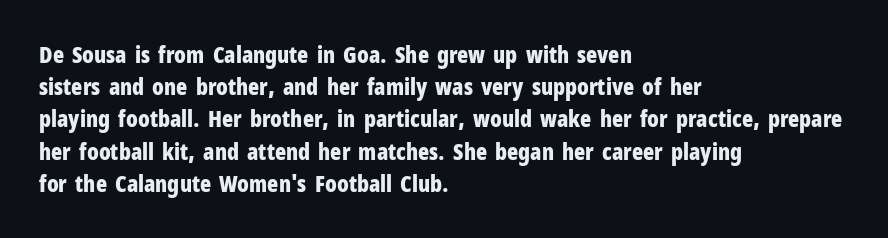
Teacher's note: observe the even left margin — that is flush-left alignment. Tracking here is standard; glyphs follow each other at the usual distance. Horizontal bands of white between lines are of average thickness. Is the type bold? Yes — the strokes are clearly thick and heavy. This is the regular roman posture of the typeface.
